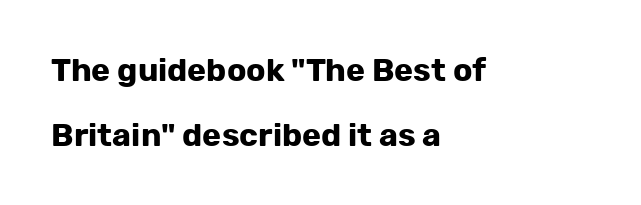
The line texture is even and compact thanks to regular tracking. Classification — sans serif. The face used here is proportionally spaced, like ordinary book or web type. The typesetting leans heavy: a genuine bold. Type without underlining. The letters stand straight up with perfectly vertical stems.
